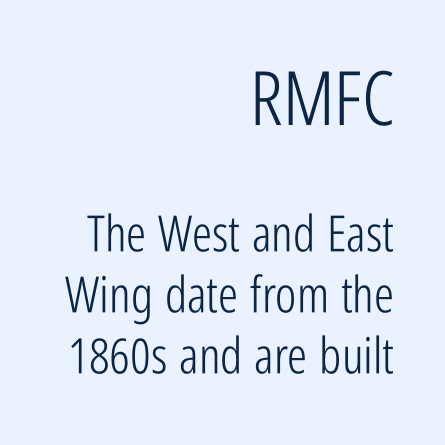
The image shows 75 px light, condensed sans-serif type, upright; set right-aligned, line spacing 1.22x, normal letter spacing, not underlined; the first (top) block is 1.5x larger; low stroke contrast and a medium x-height.
